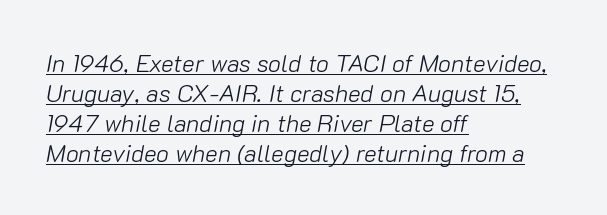
{"italic": "yes", "lean": "right", "slant_degrees": 10, "bold": "no", "underline": "yes", "align": "left", "line_spacing": "normal", "line_spacing_ratio": 1.25, "letter_spacing": "normal", "letter_spacing_em": 0.0, "glyph_px": 24}
